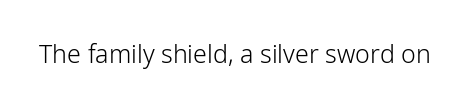
The rendering keeps characters at their native spacing. The font sits on the lighter half of the weight spectrum, regular included. Quick note: underline off. Is there any slant? The stems are plumb.
